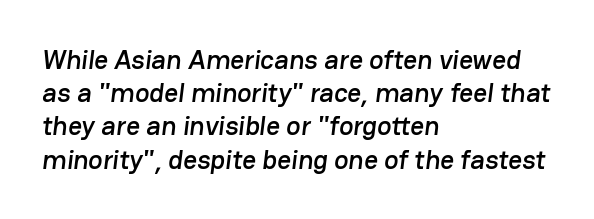
The image shows 27 px text type; set left-aligned, line spacing 1.23x, normal letter spacing, not underlined.
